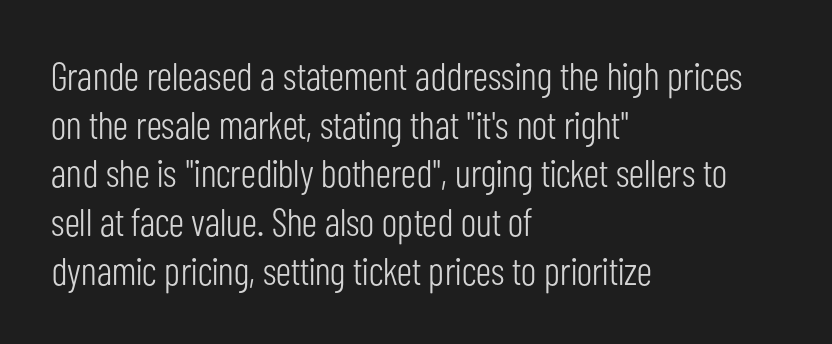
{"serif": "no", "italic": "no", "bold": "no", "weight": "light", "width": "condensed", "stroke_contrast": "low", "x_height": "medium", "monospaced": "no", "underline": "no", "align": "left", "line_spacing": "normal", "line_spacing_ratio": 1.25, "letter_spacing": "normal", "letter_spacing_em": 0.0, "glyph_px": 39}
